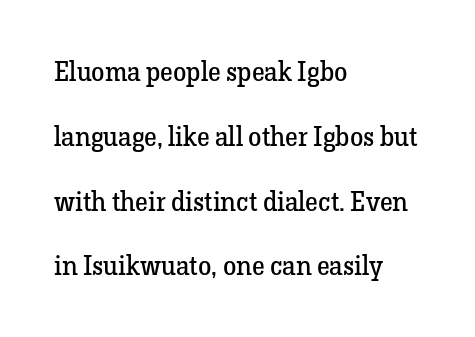
Q: Is the text bold? A: No.
Q: Is the text italic (slanted)? A: No, it is upright.
Q: Is the text underlined? A: No.
Q: How is the paragraph aligned? A: Left-aligned.
Q: Is the spacing between letters normal or unusually wide? A: Normal.
Q: Is the spacing between lines tight, normal or loose? A: Loose.
